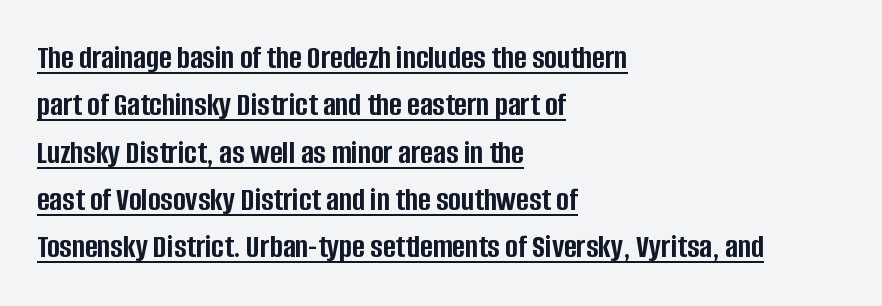
Q: Is the text bold? A: Yes.
Q: Is the text italic (slanted)? A: No, it is upright.
Q: Is the typeface a serif or a sans-serif typeface? A: Sans-serif.
Q: Is the text underlined? A: Yes.
Q: How is the paragraph aligned? A: Left-aligned.
Q: Is the spacing between letters normal or unusually wide? A: Normal.
Q: Is the spacing between lines tight, normal or loose? A: Normal.
Q: Width (condensed, normal, or wide)? A: Condensed.
Q: Stroke contrast? A: Low.
Q: x-height? A: Large.
Q: Monospaced? A: No.
